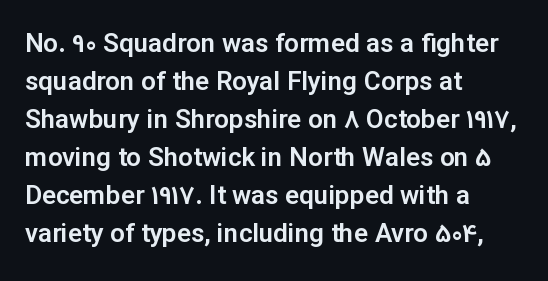
{"italic": "no", "underline": "no", "align": "left", "line_spacing": "normal", "line_spacing_ratio": 1.46, "letter_spacing": "normal", "letter_spacing_em": 0.0, "glyph_px": 26}
